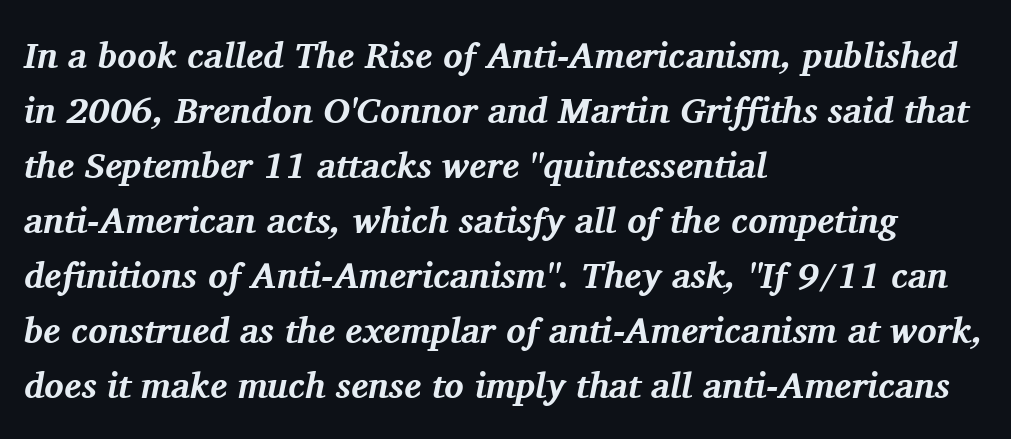
Q: Is the text bold? A: Yes.
Q: Is the text italic (slanted)? A: Yes, it leans right by about 11 degrees.
Q: Is the typeface a serif or a sans-serif typeface? A: Serif.
Q: Is the text underlined? A: No.
Q: How is the paragraph aligned? A: Left-aligned.
Q: Is the spacing between letters normal or unusually wide? A: Normal.
Q: Is the spacing between lines tight, normal or loose? A: Normal.
Q: Width (condensed, normal, or wide)? A: Normal.
Q: Stroke contrast? A: Medium.
Q: x-height? A: Medium.
Q: Monospaced? A: No.
